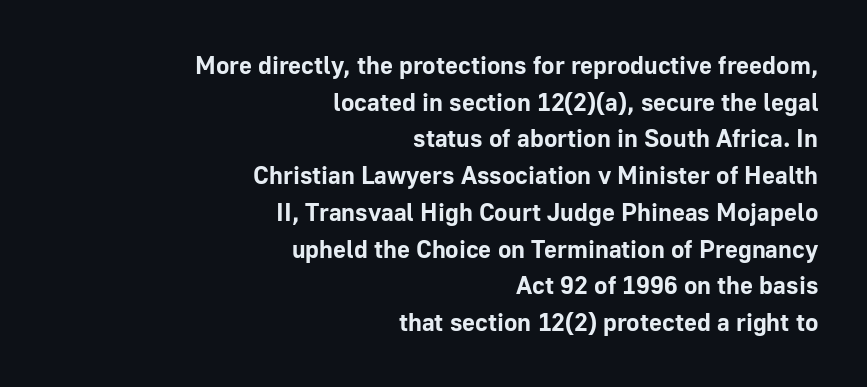
{"italic": "no", "bold": "yes", "underline": "no", "align": "right", "line_spacing": "normal", "line_spacing_ratio": 1.47, "letter_spacing": "normal", "letter_spacing_em": 0.0, "glyph_px": 25}
